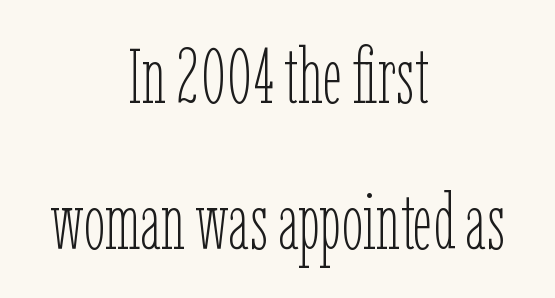
If you folded the block vertically in half, each line would mirror itself in length. Standard letterfit; no display-style spreading of the glyphs. The typeface has the unassuming heft of standard copy or less. Underlining? Definitely not there.
